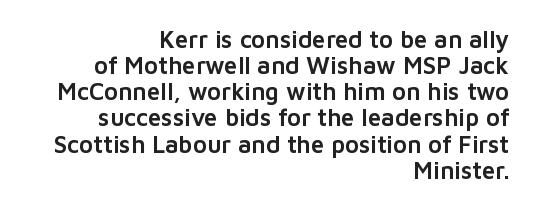
{"italic": "no", "underline": "no", "align": "right", "line_spacing": "tight", "line_spacing_ratio": 1.09, "letter_spacing": "normal", "letter_spacing_em": 0.0, "glyph_px": 24}
